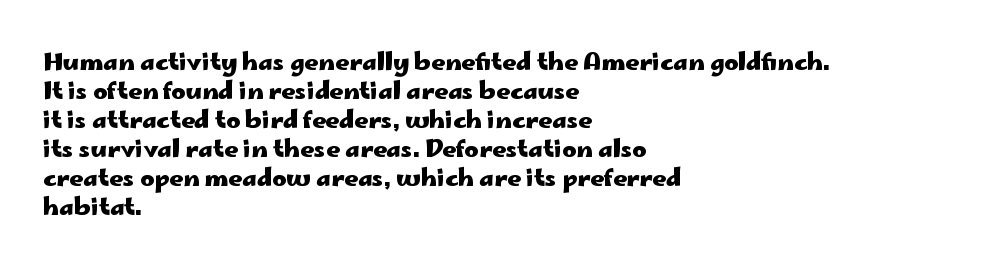
The image shows 24 px bold type, upright; set left-aligned, line spacing 1.21x, normal letter spacing, not underlined.
